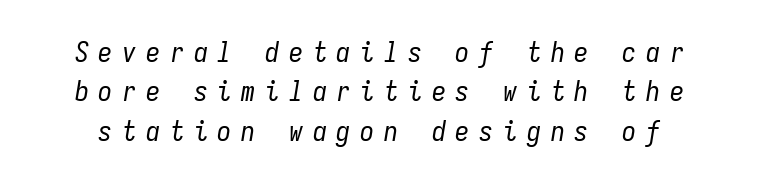
{"italic": "yes", "lean": "right", "slant_degrees": 9, "bold": "no", "weight": "regular", "width": "condensed", "stroke_contrast": "low", "x_height": "medium", "monospaced": "yes", "underline": "no", "line_spacing": "normal", "line_spacing_ratio": 1.41, "letter_spacing": "wide", "letter_spacing_em": 0.35, "glyph_px": 28}
